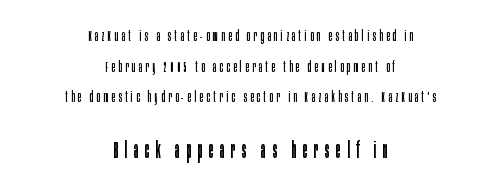
{"italic": "no", "bold": "no", "underline": "no", "align": "center", "line_spacing": "loose", "line_spacing_ratio": 2.18, "letter_spacing": "wide", "letter_spacing_em": 0.27, "larger_block": "second", "size_ratio": 1.64, "glyph_px": 23}
